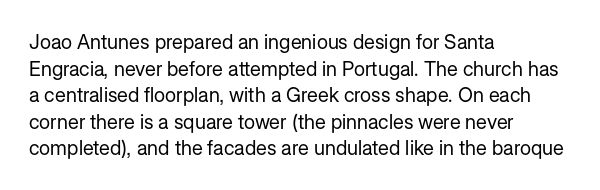
{"italic": "no", "bold": "no", "underline": "no", "align": "left", "line_spacing": "normal", "line_spacing_ratio": 1.33, "letter_spacing": "normal", "letter_spacing_em": 0.0, "glyph_px": 20}
